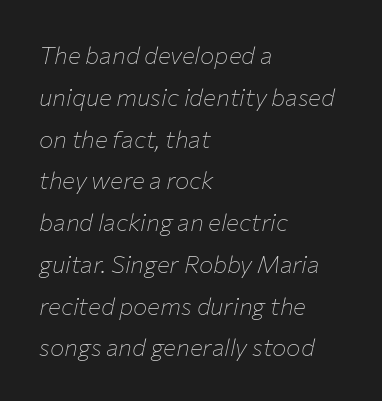
{"italic": "yes", "lean": "right", "slant_degrees": 12, "bold": "no", "underline": "no", "align": "left", "line_spacing_ratio": 1.74, "letter_spacing": "normal", "letter_spacing_em": 0.0, "glyph_px": 24}
